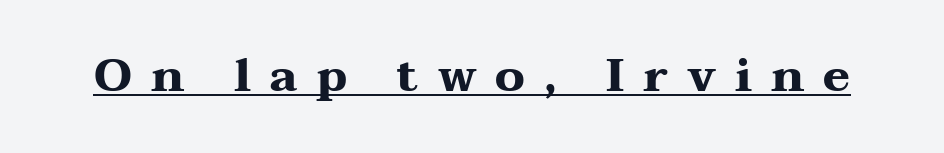
This rendering employs a face with finishing strokes, i.e., a serif. Display-style spreading of the glyphs; the letterfit is very open. Do the letters lean? They stand straight. Here the designer chose a conventional face with non-uniform glyph widths.
